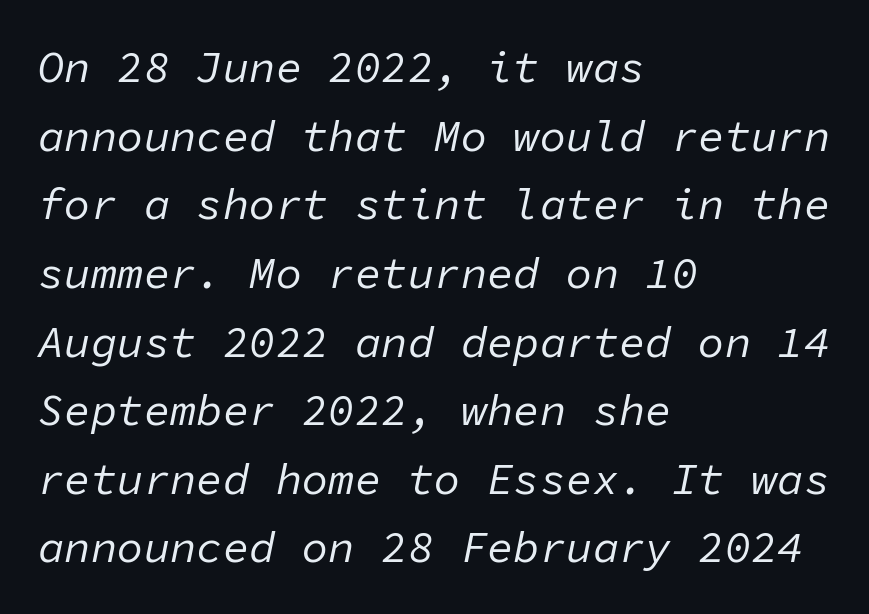
Q: Is the text bold? A: No.
Q: Is the text italic (slanted)? A: Yes, it leans right by about 11 degrees.
Q: Is the text underlined? A: No.
Q: How is the paragraph aligned? A: Left-aligned.
Q: Is the spacing between letters normal or unusually wide? A: Normal.
Q: Is the spacing between lines tight, normal or loose? A: Normal.
Q: Width (condensed, normal, or wide)? A: Normal.
Q: Stroke contrast? A: Low.
Q: x-height? A: Medium.
Q: Monospaced? A: Yes.
